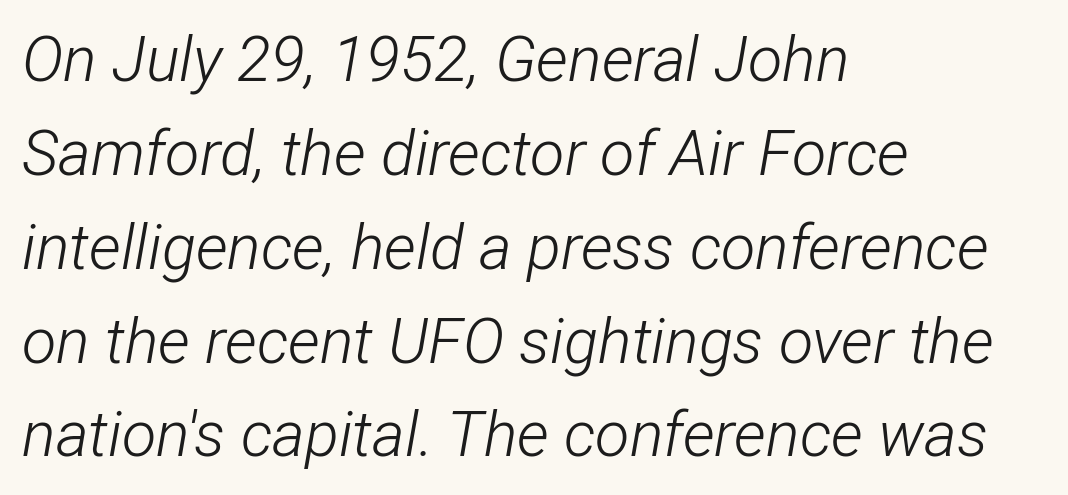
Tracking here is standard; glyphs follow each other at the usual distance. You could not count columns in this text — the font is proportionally spaced. The font's italic variant was chosen for this text. Vertical stems look standard width or narrower in stroke. If you measured baseline to baseline, you'd find a middling distance. No word sits above an underline.
